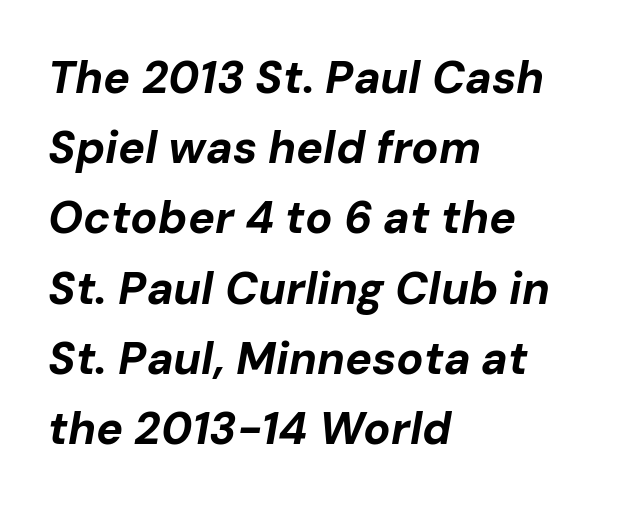
Q: Is the text bold? A: Yes.
Q: Is the text italic (slanted)? A: Yes, it leans right by about 10 degrees.
Q: Is the text underlined? A: No.
Q: How is the paragraph aligned? A: Left-aligned.
Q: Is the spacing between letters normal or unusually wide? A: Normal.
Q: Is the spacing between lines tight, normal or loose? A: Normal.
Q: Width (condensed, normal, or wide)? A: Normal.
Q: Stroke contrast? A: Low.
Q: x-height? A: Medium.
Q: Monospaced? A: No.
